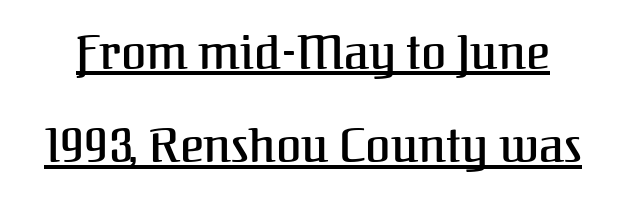
The passage shown stacks its lines with a broad gap. Students, observe the line beneath the letters — that is underlining. It's the straight-up-and-down kind of type. This rendering employs a face with finishing strokes, i.e., a serif. Each letter keeps its own natural width here, so spacing adapts to shape. What stands out about the letter spacing? Nothing — it is the standard amount.
